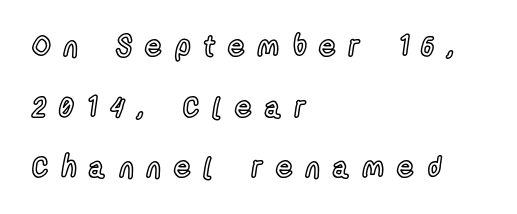
Q: Is the text italic (slanted)? A: Yes.
Q: Is the text underlined? A: No.
Q: How is the paragraph aligned? A: Left-aligned.
Q: Is the spacing between letters normal or unusually wide? A: Unusually wide.
Q: Is the spacing between lines tight, normal or loose? A: Loose.
Q: Width (condensed, normal, or wide)? A: Condensed.
Q: x-height? A: Medium.
Q: Monospaced? A: No.
